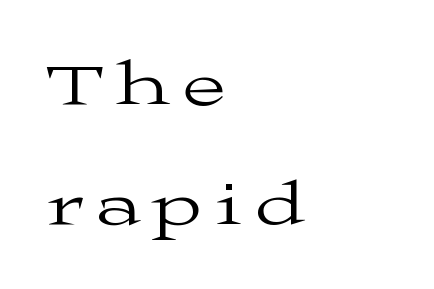
Q: Is the text bold? A: No.
Q: Is the text italic (slanted)? A: No, it is upright.
Q: Is the typeface a serif or a sans-serif typeface? A: Serif.
Q: Is the text underlined? A: No.
Q: How is the paragraph aligned? A: Left-aligned.
Q: Is the spacing between letters normal or unusually wide? A: Unusually wide.
Q: Is the spacing between lines tight, normal or loose? A: Loose.
Q: Width (condensed, normal, or wide)? A: Wide.
Q: Stroke contrast? A: Medium.
Q: x-height? A: Medium.
Q: Monospaced? A: No.
